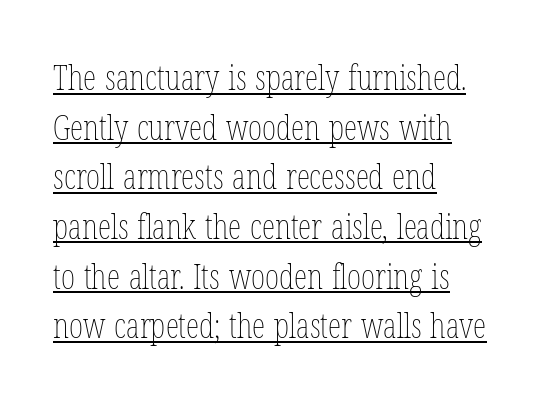
{"italic": "no", "bold": "no", "weight": "thin", "width": "condensed", "stroke_contrast": "low", "x_height": "medium", "monospaced": "no", "underline": "yes", "align": "left", "line_spacing": "normal", "line_spacing_ratio": 1.46, "letter_spacing": "normal", "letter_spacing_em": 0.0, "glyph_px": 34}
